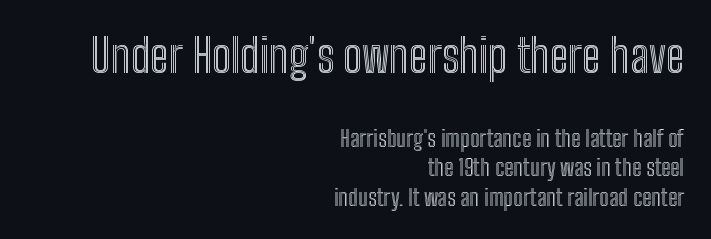
The compositor pushed each line to the right boundary. Characters remain perfectly vertical along every line. Caption: upper text group enlarged, lower text group reduced. Tracking here is standard; glyphs follow each other at the usual distance. Honestly, there is no underline to notice here at all.
